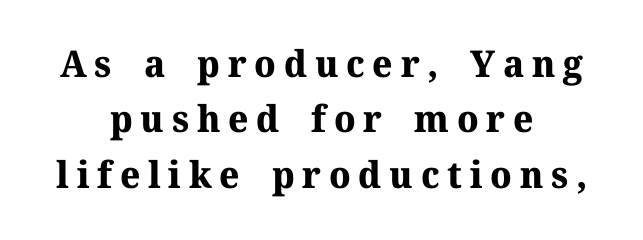
Q: Is the text bold? A: Yes.
Q: Is the text italic (slanted)? A: No, it is upright.
Q: Is the typeface a serif or a sans-serif typeface? A: Serif.
Q: Is the text underlined? A: No.
Q: How is the paragraph aligned? A: Centered.
Q: Is the spacing between letters normal or unusually wide? A: Unusually wide.
Q: Is the spacing between lines tight, normal or loose? A: Normal.
Q: Width (condensed, normal, or wide)? A: Normal.
Q: Stroke contrast? A: Medium.
Q: x-height? A: Medium.
Q: Monospaced? A: No.
